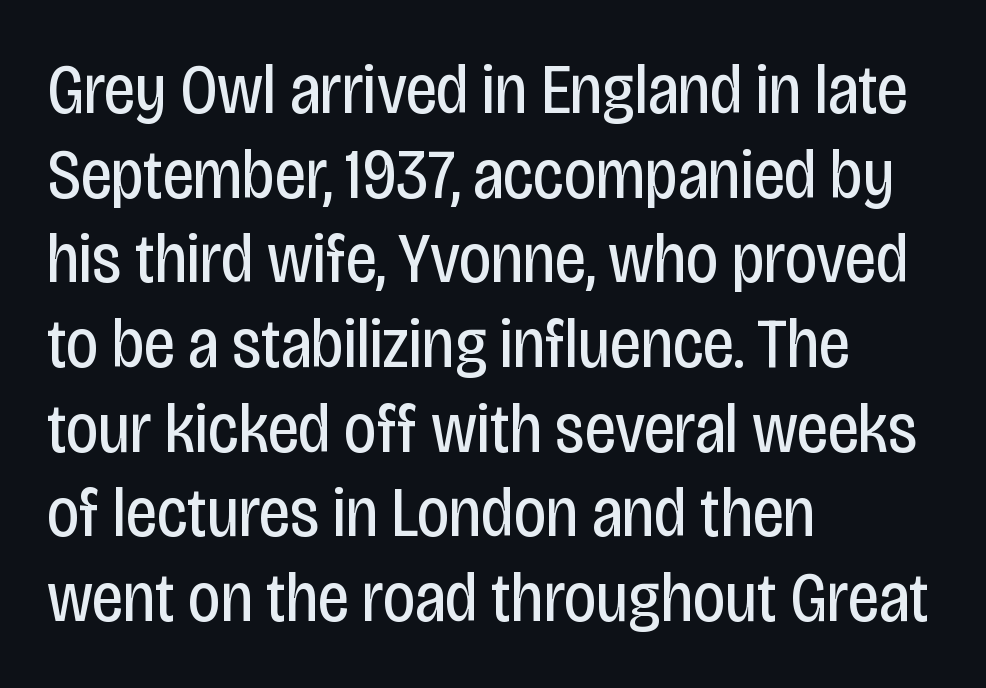
The image shows 70 px regular-weight, condensed sans-serif type, upright; set left-aligned, line spacing 1.21x, normal letter spacing, not underlined; low stroke contrast and a large x-height.
